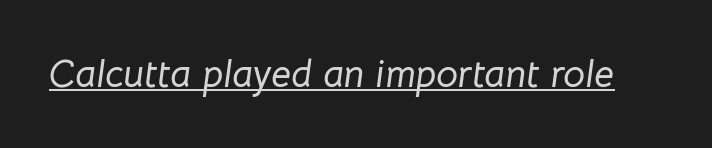
The image shows 39 px text type, italic (leaning right); set normal letter spacing, underlined; low stroke contrast and a medium x-height.
